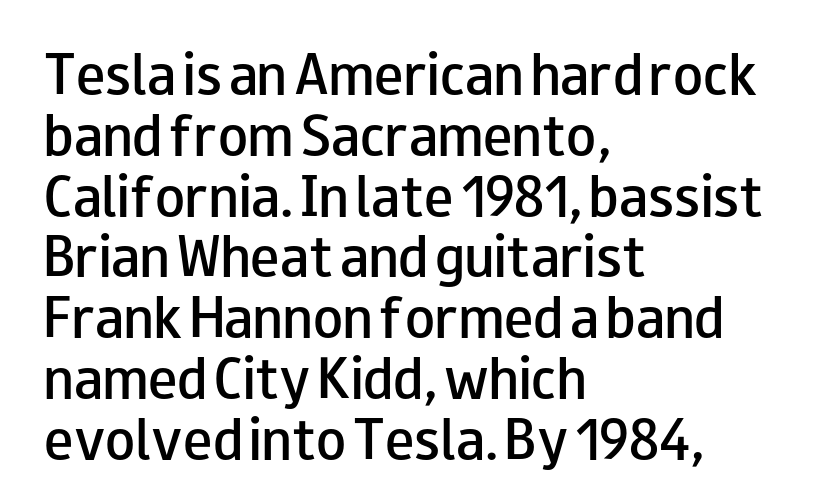
{"serif": "no", "italic": "no", "bold": "semi", "weight": "semibold", "width": "wide", "stroke_contrast": "low", "x_height": "small", "monospaced": "no", "underline": "no", "align": "left", "line_spacing_ratio": 1.24, "letter_spacing": "normal", "letter_spacing_em": 0.0, "glyph_px": 49}
